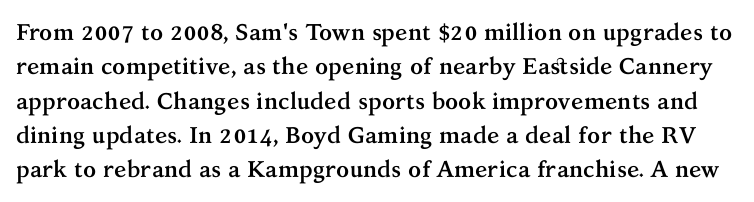
{"italic": "no", "bold": "yes", "underline": "no", "line_spacing": "normal", "line_spacing_ratio": 1.49, "letter_spacing": "normal", "letter_spacing_em": 0.0, "glyph_px": 23}
